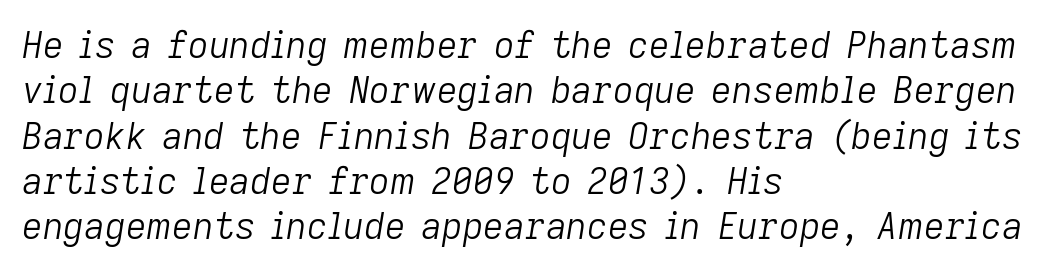
{"italic": "yes", "lean": "right", "slant_degrees": 9, "bold": "no", "weight": "light", "width": "normal", "stroke_contrast": "low", "x_height": "medium", "monospaced": "no", "underline": "no", "align": "left", "line_spacing": "normal", "line_spacing_ratio": 1.26, "letter_spacing": "normal", "letter_spacing_em": 0.0, "glyph_px": 36}
